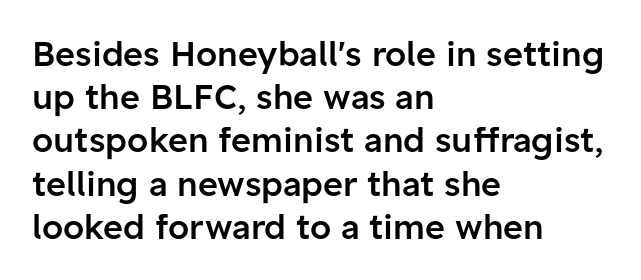
{"serif": "no", "italic": "no", "bold": "semi", "weight": "semibold", "width": "normal", "stroke_contrast": "low", "x_height": "medium", "monospaced": "no", "underline": "no", "align": "left", "line_spacing": "normal", "line_spacing_ratio": 1.27, "letter_spacing": "normal", "letter_spacing_em": 0.0, "glyph_px": 34}
